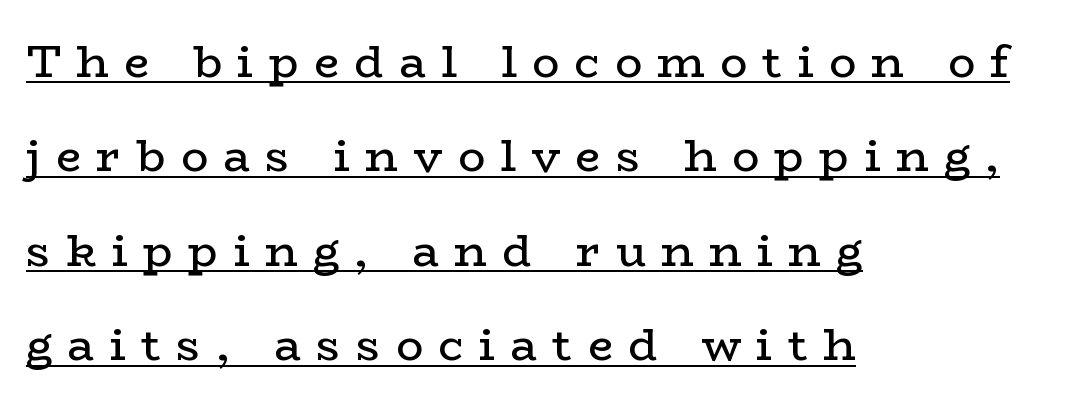
Q: Is the text bold? A: No.
Q: Is the text italic (slanted)? A: No, it is upright.
Q: Is the typeface a serif or a sans-serif typeface? A: Serif.
Q: Is the text underlined? A: Yes.
Q: How is the paragraph aligned? A: Left-aligned.
Q: Is the spacing between letters normal or unusually wide? A: Unusually wide.
Q: Is the spacing between lines tight, normal or loose? A: Loose.
Q: Width (condensed, normal, or wide)? A: Wide.
Q: Stroke contrast? A: Low.
Q: x-height? A: Medium.
Q: Monospaced? A: No.
